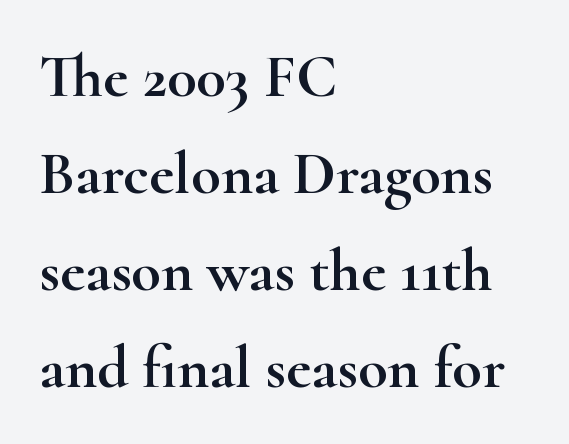
Proportional: the letters do not fall into vertical columns. No extra tracking has been applied to these lines. In CSS terms this would be text-align: left. Descenders are the only things crossing below the line. Is there any slant? The stems are plumb.
